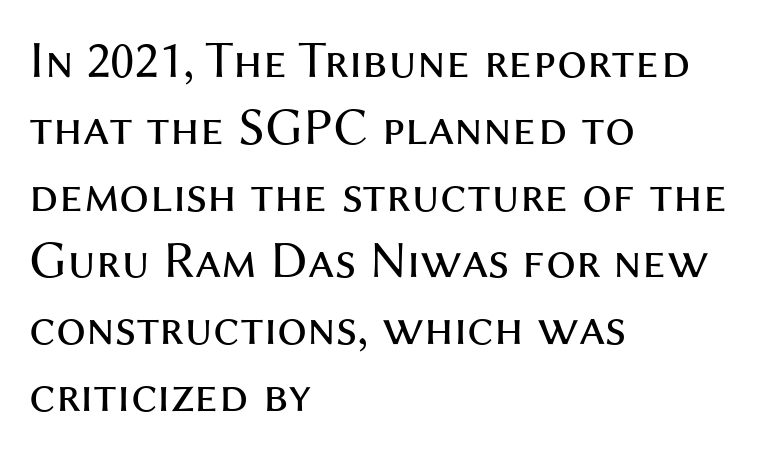
Q: Is the text bold? A: No.
Q: Is the text italic (slanted)? A: No, it is upright.
Q: Is the typeface a serif or a sans-serif typeface? A: Sans-serif.
Q: Is the text underlined? A: No.
Q: How is the paragraph aligned? A: Left-aligned.
Q: Is the spacing between letters normal or unusually wide? A: Normal.
Q: Is the spacing between lines tight, normal or loose? A: Normal.
Q: Width (condensed, normal, or wide)? A: Normal.
Q: Stroke contrast? A: Medium.
Q: x-height? A: Medium.
Q: Monospaced? A: No.
